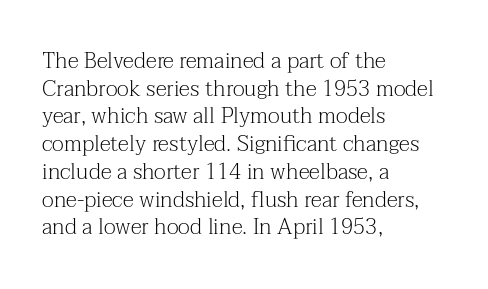
The typeface has the unassuming heft of standard copy or less. Vertical strokes here are truly vertical. A clean baseline with only descenders dipping below it. Default kerning and tracking; the words read as compact shapes.
